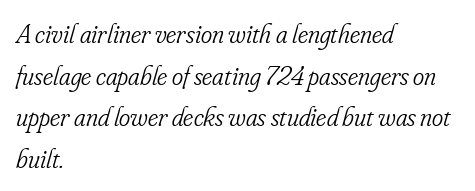
{"italic": "yes", "lean": "right", "slant_degrees": 16, "bold": "no", "underline": "no", "align": "left", "line_spacing": "normal", "line_spacing_ratio": 1.54, "letter_spacing": "normal", "letter_spacing_em": 0.0, "glyph_px": 27}
